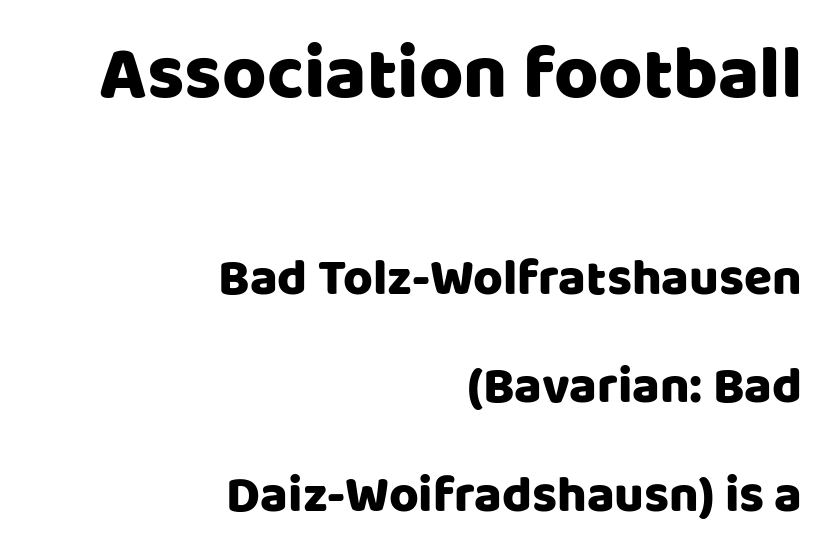
Q: Is the text italic (slanted)? A: No, it is upright.
Q: Is the typeface a serif or a sans-serif typeface? A: Sans-serif.
Q: Is the text underlined? A: No.
Q: How is the paragraph aligned? A: Right-aligned.
Q: Is the spacing between letters normal or unusually wide? A: Normal.
Q: Is the spacing between lines tight, normal or loose? A: Loose.
Q: Which block of text is set in a larger size, the first (top) or the second (bottom)? A: The first (top) one.
Q: Width (condensed, normal, or wide)? A: Normal.
Q: Stroke contrast? A: Low.
Q: x-height? A: Large.
Q: Monospaced? A: No.
